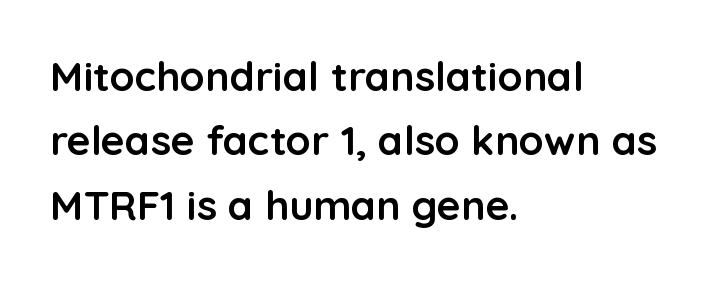
{"serif": "no", "italic": "no", "bold": "yes", "weight": "semibold", "width": "normal", "stroke_contrast": "low", "x_height": "medium", "monospaced": "no", "underline": "no", "align": "left", "line_spacing": "normal", "line_spacing_ratio": 1.57, "letter_spacing": "normal", "letter_spacing_em": 0.0, "glyph_px": 41}
